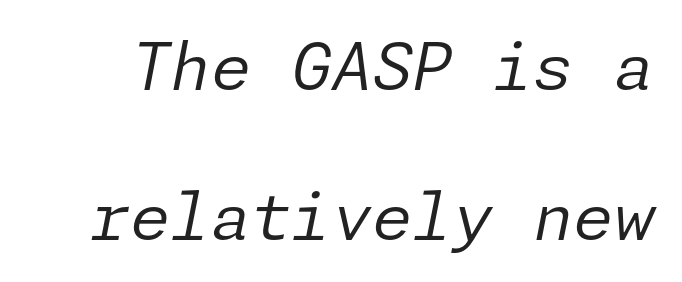
{"italic": "yes", "lean": "right", "slant_degrees": 11, "bold": "no", "weight": "regular", "width": "normal", "stroke_contrast": "low", "x_height": "medium", "underline": "no", "line_spacing": "loose", "line_spacing_ratio": 2.31, "letter_spacing": "normal", "letter_spacing_em": 0.0, "glyph_px": 65}
